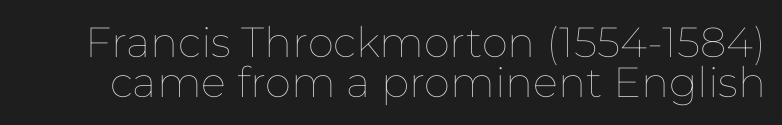
The image shows 42 px thin type, upright; set tight line spacing (0.96x), normal letter spacing, not underlined; low stroke contrast and a medium x-height.
